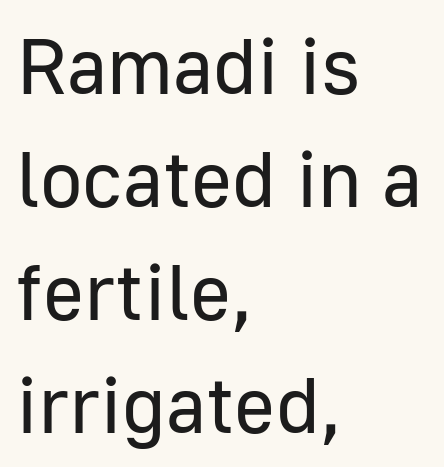
{"serif": "no", "italic": "no", "bold": "no", "weight": "regular", "width": "normal", "stroke_contrast": "low", "x_height": "medium", "monospaced": "no", "underline": "no", "align": "left", "line_spacing": "normal", "line_spacing_ratio": 1.43, "letter_spacing": "normal", "letter_spacing_em": 0.0, "glyph_px": 79}
